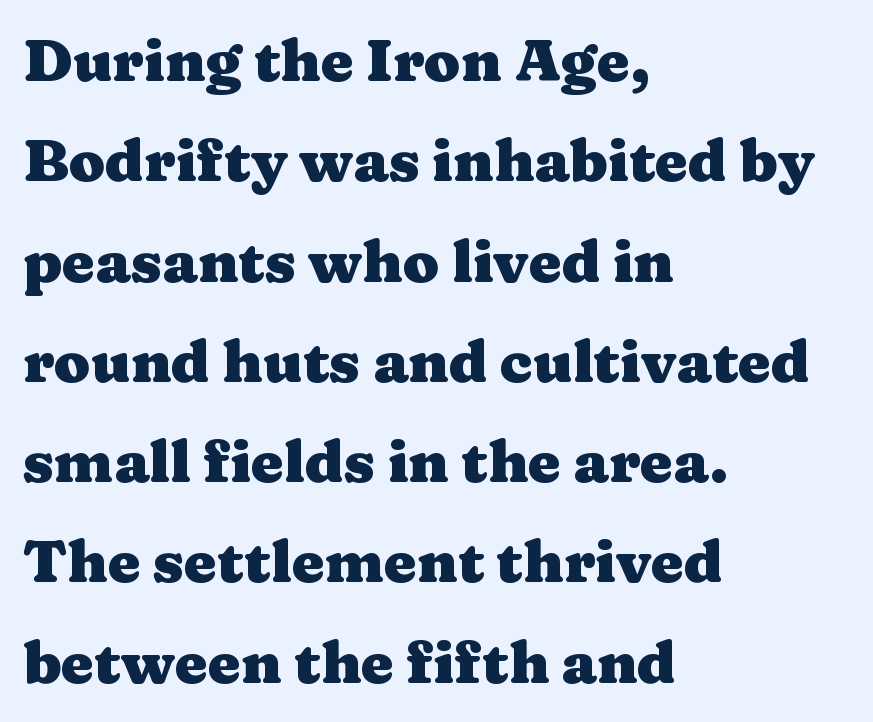
The image shows 59 px heavy, wide serif type, upright; set left-aligned, normal line spacing (1.7x), normal letter spacing, not underlined; medium stroke contrast and a medium x-height.
